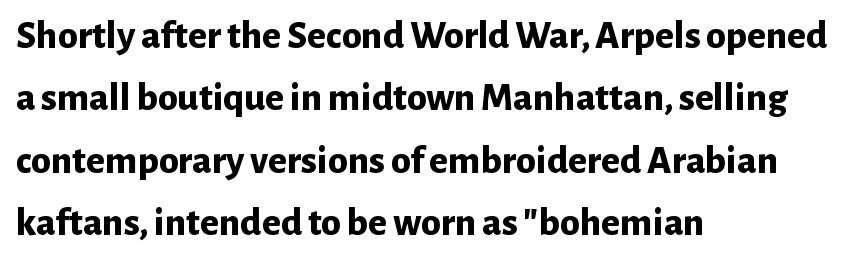
These lines are rendered in a variable-pitch font. You could call the tracking neutral — neither tight nor loose. The typesetting leans heavy: a genuine bold. Line starts are locked; line ends wander. You can tell from the bare stems that sans-serif type was used.
